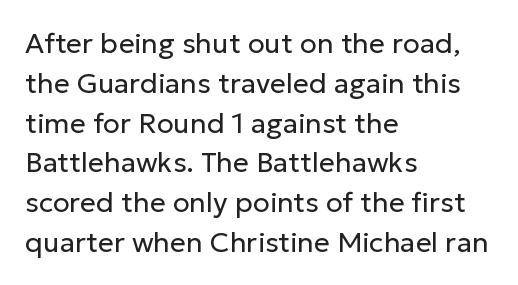
The lines sit at an ordinary, default distance from one another. This is roman type, the default non-slanted kind. You can tell from the bare stems that sans-serif type was used. Beneath every word, the page is bare.
